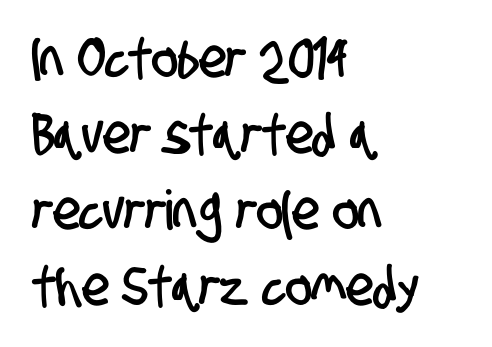
Typographically, this falls in the sans-serif category. The rendering anchors every line to the left-hand side. Quick note: interline space is typical. Lines of text with bare space underneath. Standard letterfit; no display-style spreading of the glyphs.
